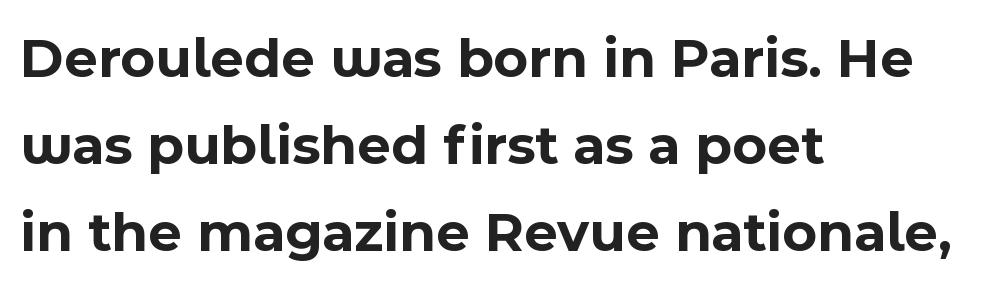
The gaps between neighbouring characters are ordinary and unremarkable. Designer's note — italics off, roman on. Nobody drew a line under any word here. Notice how descenders clear the ascenders below comfortably — that's standard leading. The passage shown is typed in a proportional face where columns would drift.
